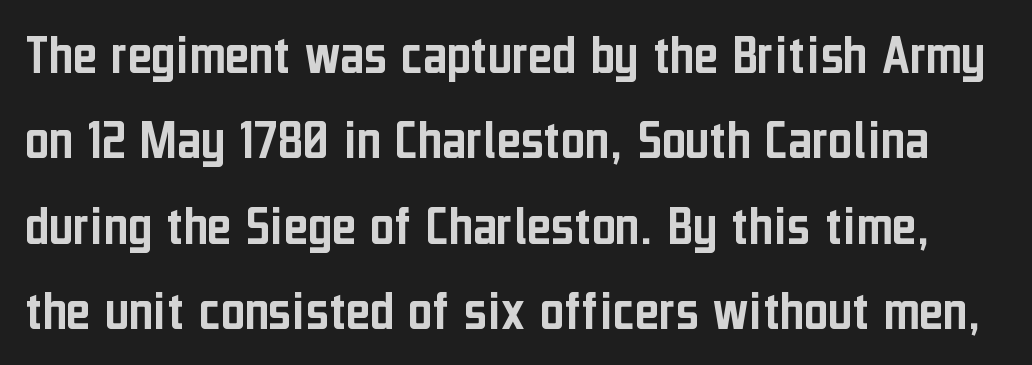
Q: Is the text italic (slanted)? A: No, it is upright.
Q: Is the typeface a serif or a sans-serif typeface? A: Sans-serif.
Q: Is the text underlined? A: No.
Q: Is the spacing between letters normal or unusually wide? A: Normal.
Q: Is the spacing between lines tight, normal or loose? A: Normal.
Q: Width (condensed, normal, or wide)? A: Condensed.
Q: Stroke contrast? A: Low.
Q: x-height? A: Medium.
Q: Monospaced? A: No.
